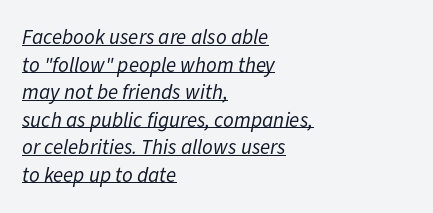
Q: Is the text bold? A: No.
Q: Is the text italic (slanted)? A: Yes, it leans right by about 11 degrees.
Q: Is the text underlined? A: Yes.
Q: How is the paragraph aligned? A: Left-aligned.
Q: Is the spacing between letters normal or unusually wide? A: Normal.
Q: Is the spacing between lines tight, normal or loose? A: Normal.
